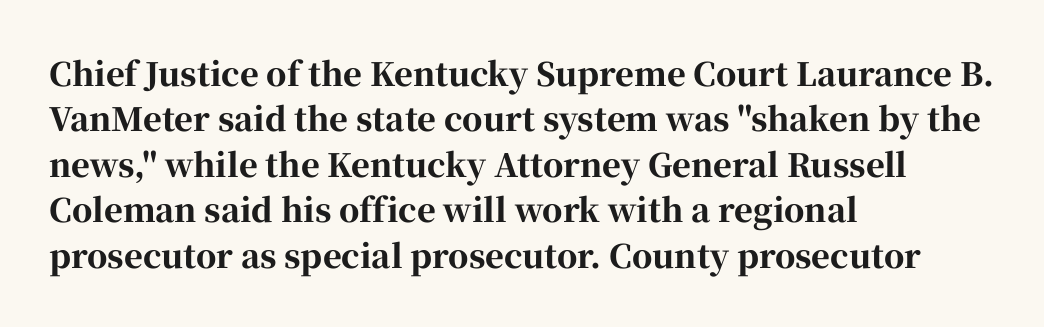
Left-aligned paragraph, ragged on the right. In terms of letterspacing, this is plain default setting. Classification — serif. Designer's note — italics off, roman on. The rendering uses natural spacing where letterforms have individual widths. Normally led — the rows are evenly, conventionally spaced.
